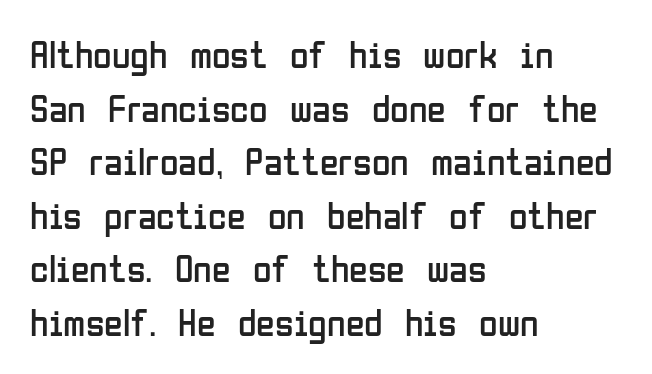
The passage shown is typed in a proportional face where columns would drift. A clean baseline with only descenders dipping below it. Where is the straight margin? On the left. It's the straight-up-and-down kind of type.
